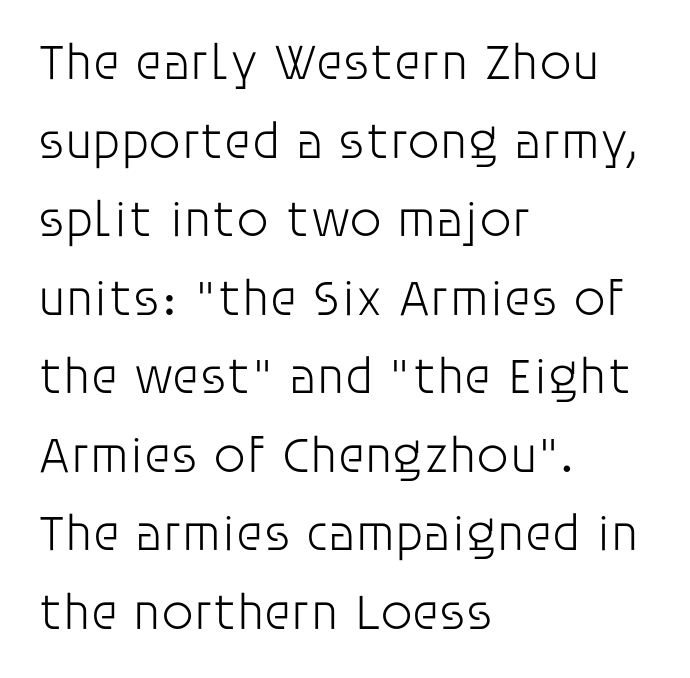
{"serif": "no", "italic": "no", "bold": "no", "weight": "light", "width": "normal", "stroke_contrast": "low", "x_height": "large", "monospaced": "no", "underline": "no", "align": "left", "line_spacing": "normal", "line_spacing_ratio": 1.54, "letter_spacing": "normal", "letter_spacing_em": 0.0, "glyph_px": 51}
